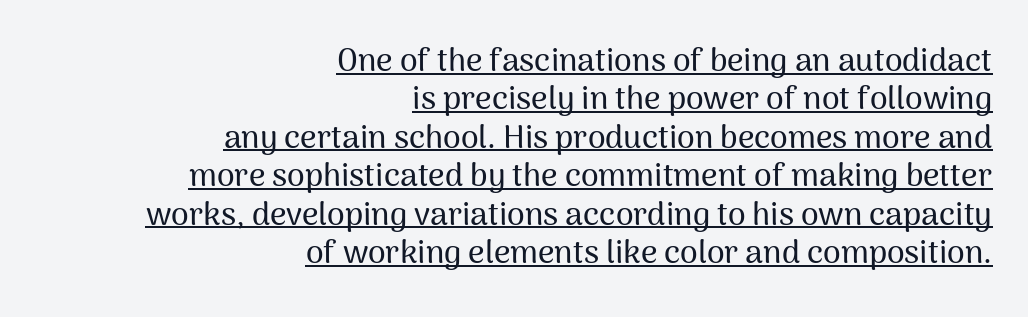
The image shows 32 px sans-serif type, upright; set right-aligned, line spacing 1.2x, normal letter spacing, underlined; medium stroke contrast and a medium x-height.
